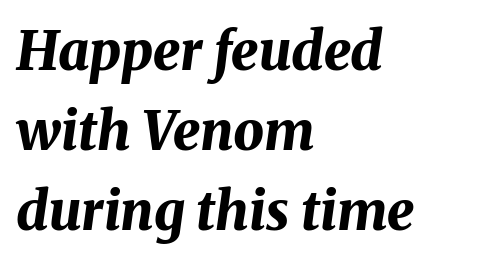
The letters are slanted; this is an italic face. As a designer I'd log this as weight 700, bold. Is this a fixed-width face? No — the glyphs have proportional, varying widths. Unmarked baselines from the first word to the last. Nobody touched the tracking dial on this one. The typesetter chose a ragged-right arrangement here.
